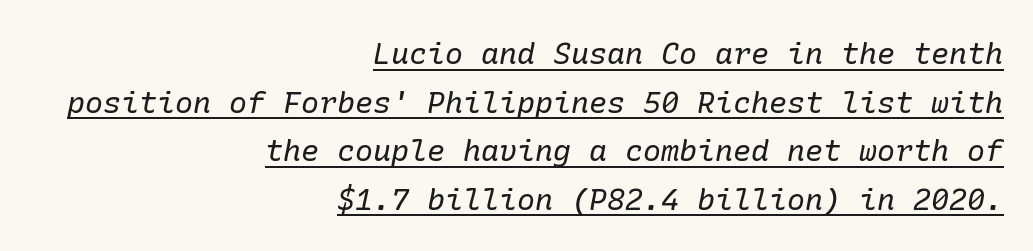
Q: Is the text bold? A: No.
Q: Is the text italic (slanted)? A: Yes, it leans right by about 10 degrees.
Q: Is the typeface a serif or a sans-serif typeface? A: Sans-serif.
Q: Is the text underlined? A: Yes.
Q: How is the paragraph aligned? A: Right-aligned.
Q: Is the spacing between letters normal or unusually wide? A: Normal.
Q: Is the spacing between lines tight, normal or loose? A: Normal.
Q: Width (condensed, normal, or wide)? A: Normal.
Q: Stroke contrast? A: Low.
Q: x-height? A: Medium.
